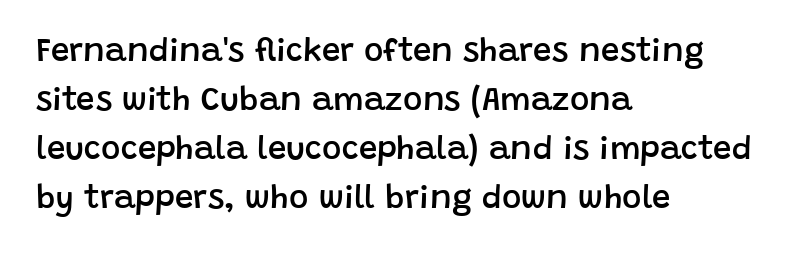
{"serif": "no", "italic": "no", "bold": "semi", "weight": "semibold", "width": "normal", "stroke_contrast": "low", "x_height": "large", "monospaced": "no", "underline": "no", "align": "left", "line_spacing": "normal", "line_spacing_ratio": 1.48, "letter_spacing": "normal", "letter_spacing_em": 0.0, "glyph_px": 33}
